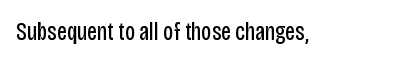
{"italic": "no", "bold": "no", "underline": "no", "letter_spacing": "normal", "letter_spacing_em": 0.0, "glyph_px": 25}
